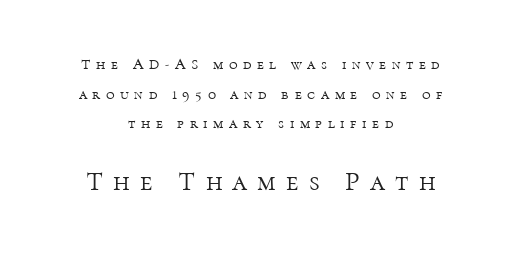
The image shows 27 px text type, upright; set centered, loose line spacing (1.97x), unusually wide letter spacing (+0.37 em), not underlined; the second (bottom) block is 1.8x larger.
